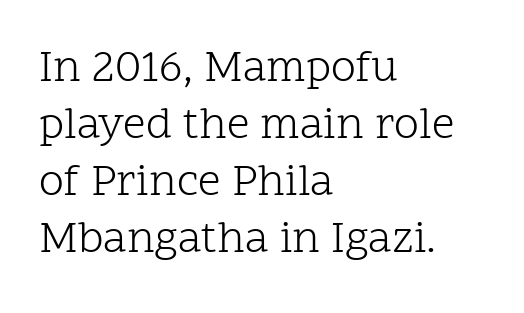
Here the designer chose a conventional face with non-uniform glyph widths. The font is comparable to plain body text, perhaps lighter. Is there much room between lines? A standard amount, neither cramped nor airy. Note: serifs present on the glyphs. Vertical strokes here are truly vertical.
